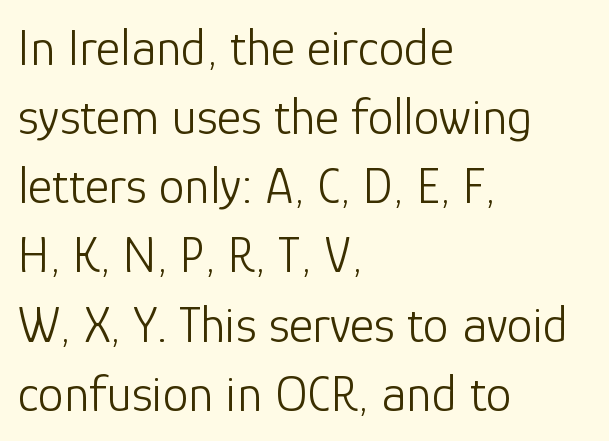
{"serif": "no", "italic": "no", "bold": "no", "weight": "light", "width": "normal", "stroke_contrast": "low", "x_height": "medium", "monospaced": "no", "underline": "no", "align": "left", "line_spacing": "normal", "line_spacing_ratio": 1.33, "letter_spacing": "normal", "letter_spacing_em": 0.0, "glyph_px": 52}
